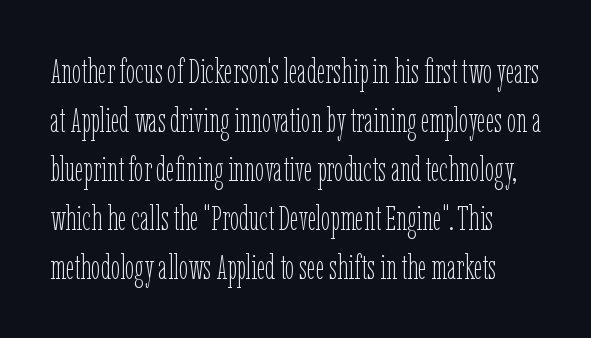
Q: Is the text bold? A: No.
Q: Is the text italic (slanted)? A: No, it is upright.
Q: Is the text underlined? A: No.
Q: Is the spacing between letters normal or unusually wide? A: Normal.
Q: Is the spacing between lines tight, normal or loose? A: Normal.
Q: Width (condensed, normal, or wide)? A: Condensed.
Q: Stroke contrast? A: Low.
Q: x-height? A: Medium.
Q: Monospaced? A: No.
